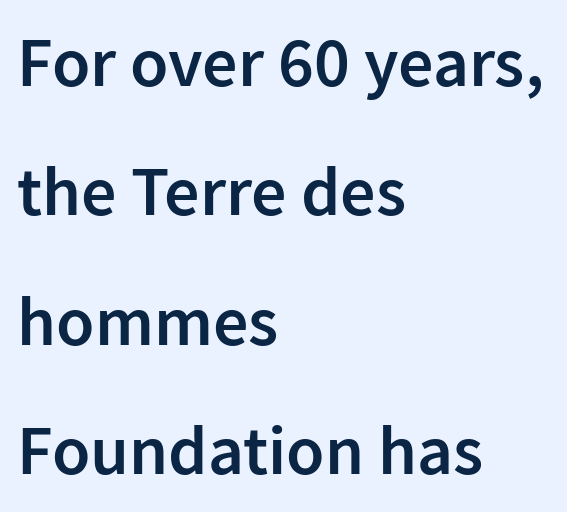
{"serif": "no", "italic": "no", "bold": "semi", "weight": "semibold", "width": "normal", "stroke_contrast": "low", "x_height": "medium", "monospaced": "no", "underline": "no", "align": "left", "line_spacing_ratio": 1.85, "letter_spacing": "normal", "letter_spacing_em": 0.0, "glyph_px": 70}
